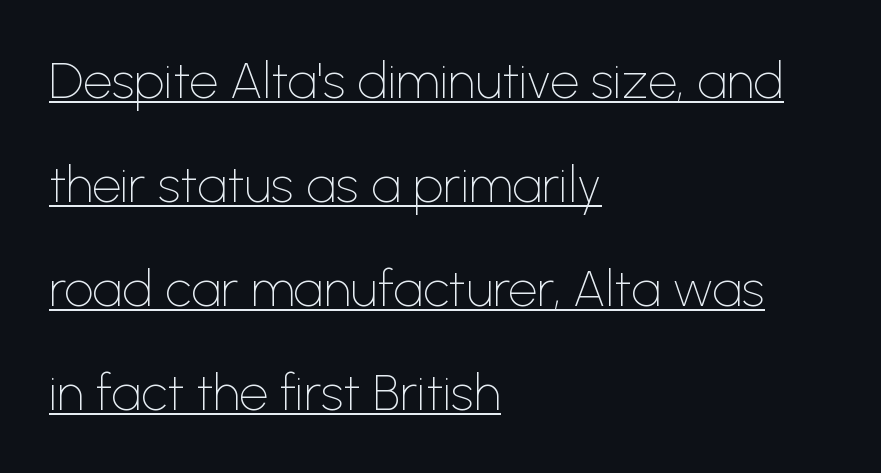
Line beginnings align vertically; line endings do not. A light-to-regular cut is what we see here. These lines were composed using upright roman letters. Nothing sits at the stroke ends, so this counts as sans-serif.
